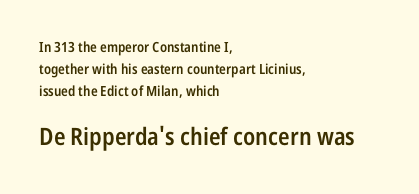
The leading is moderate, giving the passage an even texture. This is the regular roman posture of the typeface. The glyphs have the mass of a demibold cut, below bold. Type size steps up from the first block to the second. Line beginnings align vertically; line endings do not.
